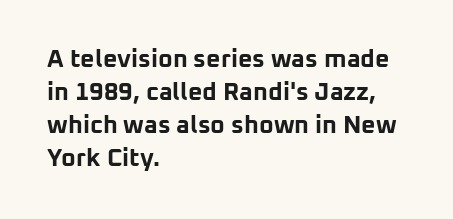
The image shows 25 px bold type, upright; set left-aligned, normal line spacing (1.32x), normal letter spacing, not underlined.
